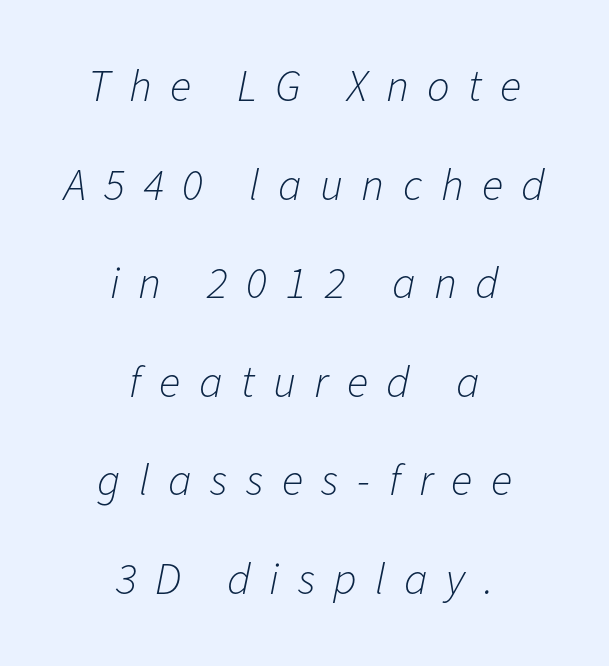
If you drew a line through each stem, it would be angled. Looks like regular typesetting: each glyph gets only the width it needs. Only glyphs here, with clear space below each row. The face used here is rendered with a markedly widened letterfit. The compositor balanced each line on the midline.
